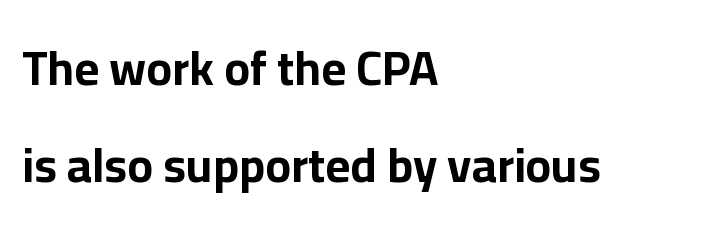
Q: Is the text bold? A: Yes.
Q: Is the text italic (slanted)? A: No, it is upright.
Q: Is the typeface a serif or a sans-serif typeface? A: Sans-serif.
Q: Is the text underlined? A: No.
Q: How is the paragraph aligned? A: Left-aligned.
Q: Is the spacing between letters normal or unusually wide? A: Normal.
Q: Is the spacing between lines tight, normal or loose? A: Loose.
Q: Width (condensed, normal, or wide)? A: Normal.
Q: Stroke contrast? A: Low.
Q: x-height? A: Medium.
Q: Monospaced? A: No.
